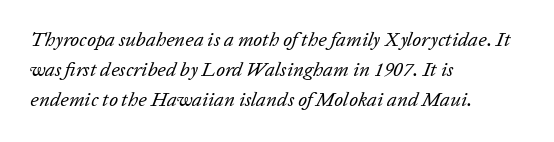
{"italic": "yes", "lean": "right", "slant_degrees": 20, "bold": "no", "underline": "no", "align": "left", "line_spacing": "normal", "line_spacing_ratio": 1.51, "letter_spacing": "normal", "letter_spacing_em": 0.0, "glyph_px": 20}
